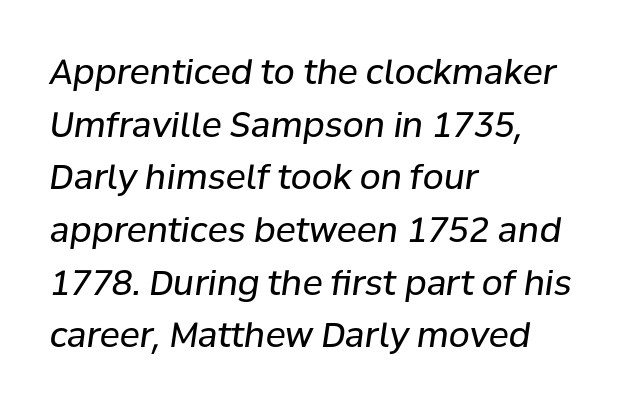
An italicized treatment has been applied to the whole sample. Regarding leading, the lines here are spaced in the standard way. In terms of letterspacing, this is plain default setting. Varying glyph widths throughout — classic text-font behaviour.
